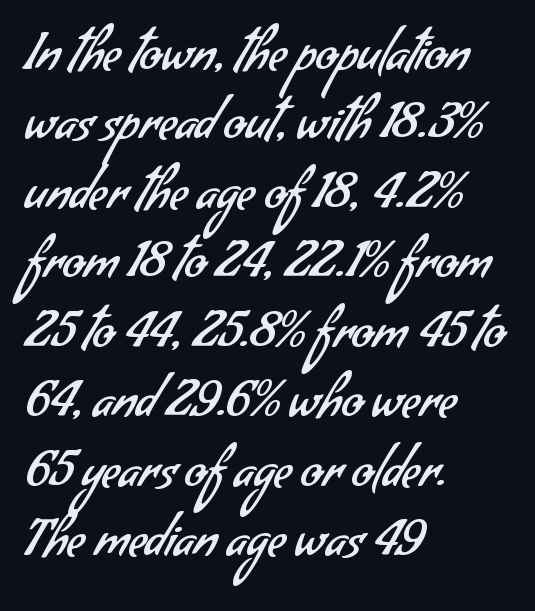
The passage shown is typed in a proportional face where columns would drift. Decoration check: the copy has no underline. Rows of type keep a routine distance in the vertical direction. Line starts are locked; line ends wander.
